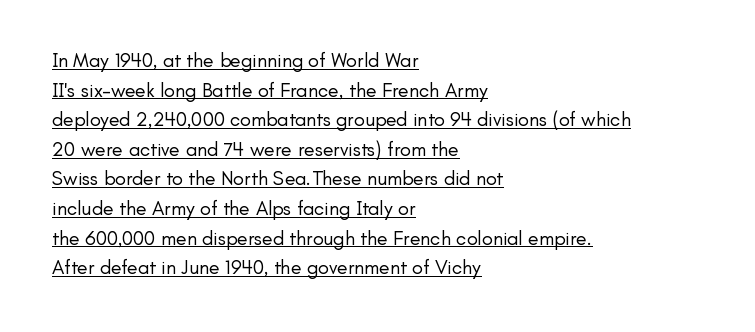
Posture: vertical. The setting favours the left margin, as ordinary paragraphs usually do. Between one letter and the next there's only the usual sliver of space. Vertically, the passage feels balanced, rows spaced as you'd expect. Is this a heavy cut? Hardly; it is regular or lighter.
